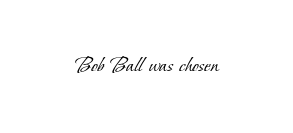
Rule under the text: the space is simply empty. What stands out about the letter spacing? Nothing — it is the standard amount. Think standard paragraph weight, or any step lighter than that.
